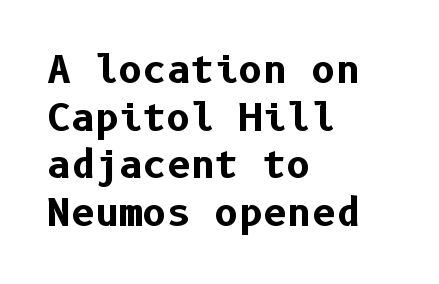
{"serif": "no", "italic": "no", "bold": "yes", "weight": "bold", "width": "normal", "stroke_contrast": "low", "x_height": "medium", "underline": "no", "align": "left", "line_spacing": "normal", "line_spacing_ratio": 1.29, "letter_spacing": "normal", "letter_spacing_em": 0.0, "glyph_px": 37}
